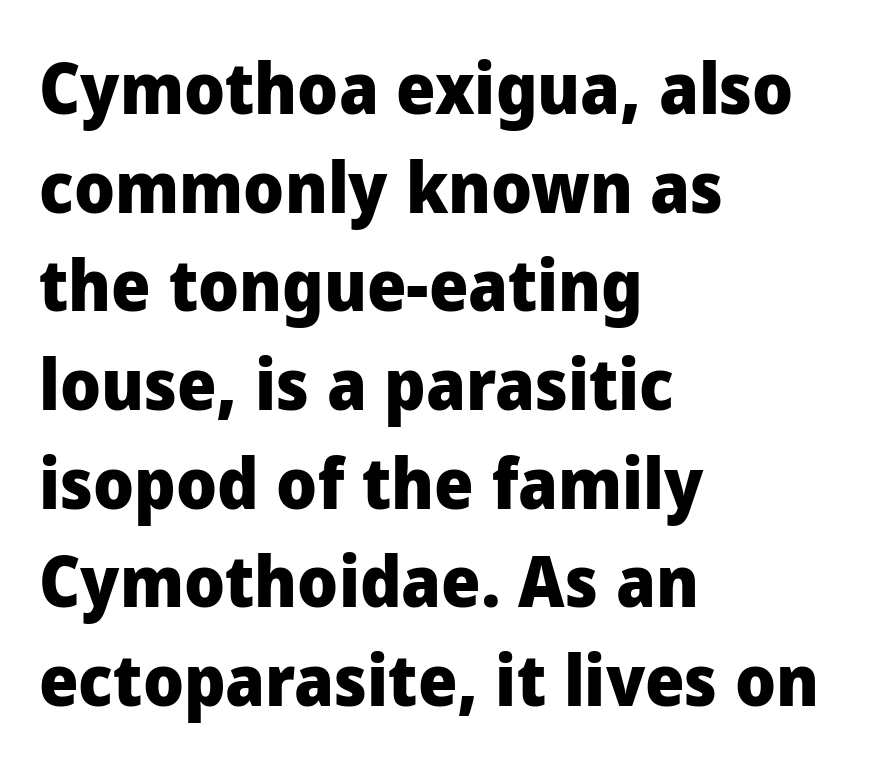
{"serif": "no", "italic": "no", "bold": "yes", "weight": "heavy", "width": "normal", "stroke_contrast": "low", "x_height": "medium", "monospaced": "no", "underline": "no", "align": "left", "line_spacing": "normal", "line_spacing_ratio": 1.41, "letter_spacing": "normal", "letter_spacing_em": 0.0, "glyph_px": 70}
